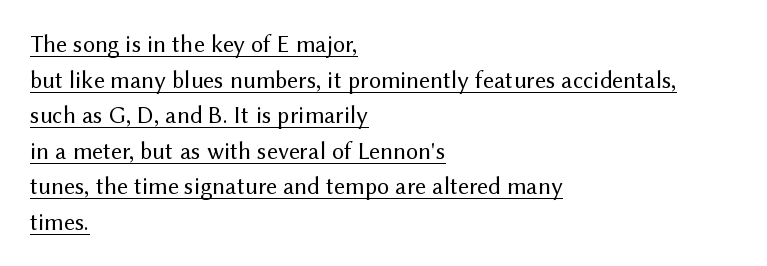
The image shows 24 px text type, upright; set left-aligned, normal line spacing (1.48x), normal letter spacing, underlined.
